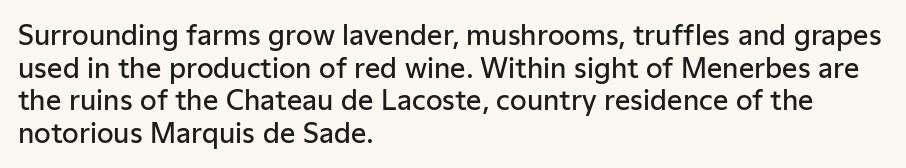
{"italic": "no", "bold": "semi", "underline": "no", "align": "left", "line_spacing_ratio": 1.21, "letter_spacing": "normal", "letter_spacing_em": 0.0, "glyph_px": 27}
